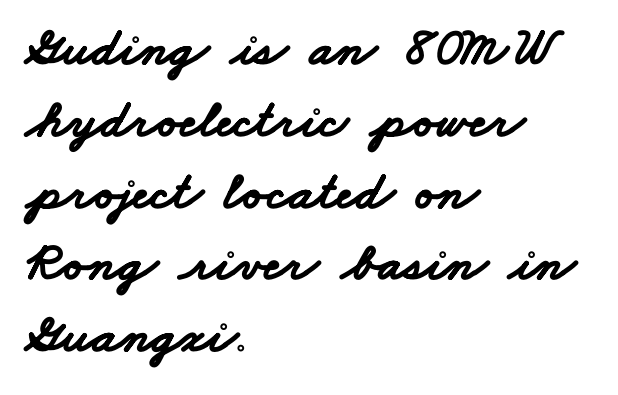
{"serif": "no", "bold": "yes", "weight": "bold", "width": "wide", "stroke_contrast": "low", "x_height": "small", "monospaced": "no", "underline": "no", "align": "left", "line_spacing": "normal", "line_spacing_ratio": 1.33, "letter_spacing": "normal", "letter_spacing_em": 0.0, "glyph_px": 54}
